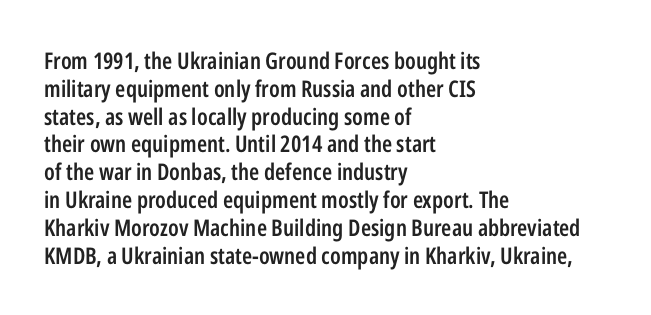
The letters stand straight up with perfectly vertical stems. Standard letterfit; no display-style spreading of the glyphs. Leftover space on each line is placed entirely after the last word. Look at the stroke-to-counter ratio: somewhat heavy, a semibold. Beneath every word, the page is bare.
